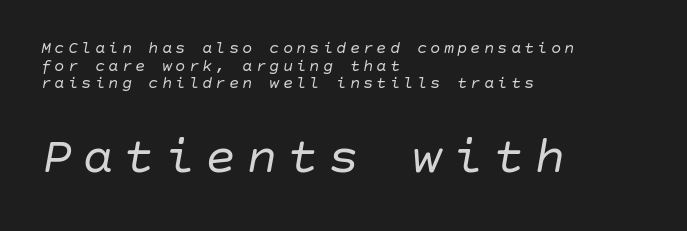
This is not heavy type; no bold has been used. The face used here has a pronounced slope to its letters. One glance says dense: line gaps are narrower than usual. Look at the glyph heights: the lower group is clearly the bigger setting.
